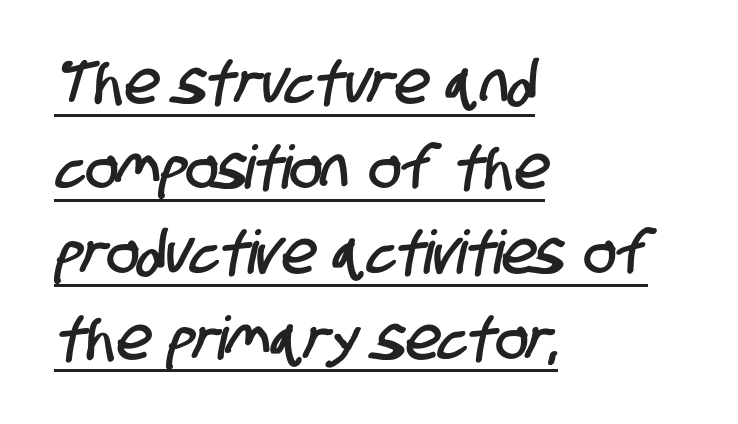
The image shows 60 px condensed sans-serif type; set left-aligned, normal line spacing (1.42x), normal letter spacing, underlined; low stroke contrast and a large x-height.
